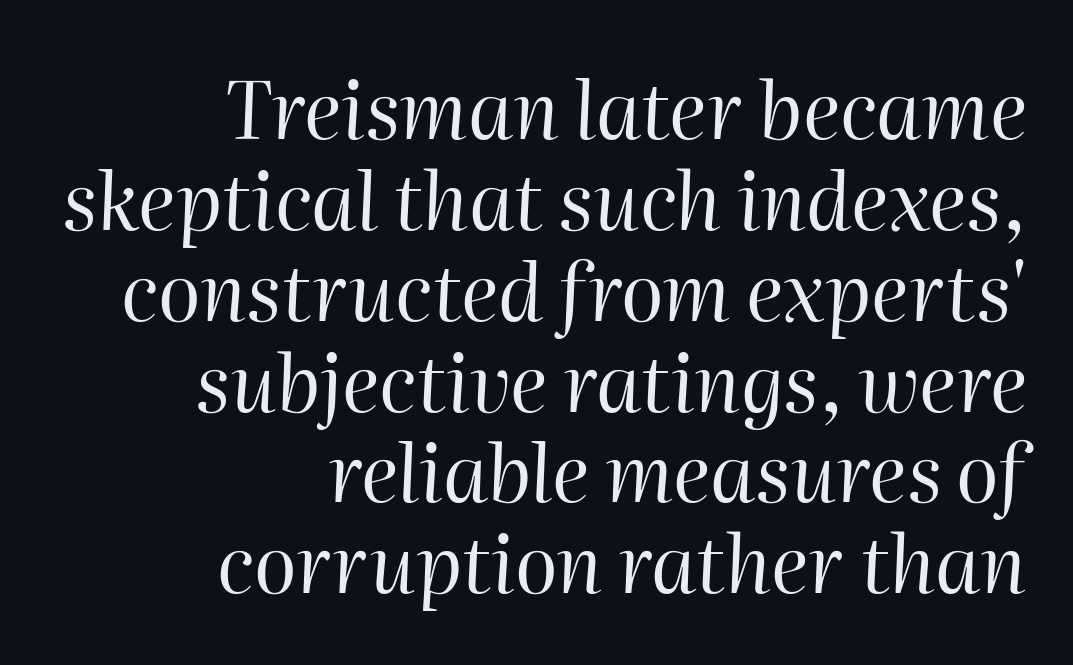
{"italic": "yes", "lean": "right", "slant_degrees": 2, "bold": "no", "weight": "regular", "width": "normal", "stroke_contrast": "high", "x_height": "medium", "monospaced": "no", "underline": "no", "align": "right", "line_spacing": "tight", "line_spacing_ratio": 1.15, "letter_spacing": "normal", "letter_spacing_em": 0.0, "glyph_px": 79}
